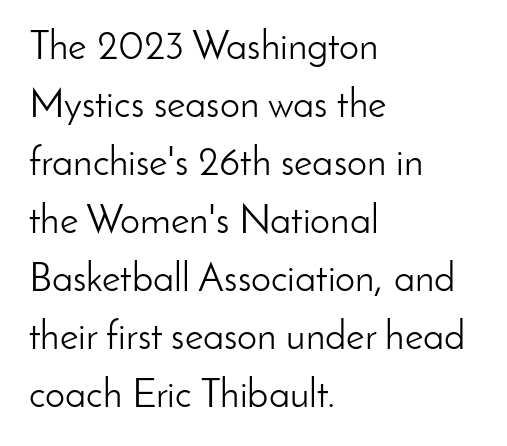
{"serif": "no", "italic": "no", "bold": "no", "weight": "light", "width": "normal", "stroke_contrast": "low", "x_height": "small", "monospaced": "no", "underline": "no", "align": "left", "line_spacing": "normal", "line_spacing_ratio": 1.45, "letter_spacing": "normal", "letter_spacing_em": 0.0, "glyph_px": 40}
